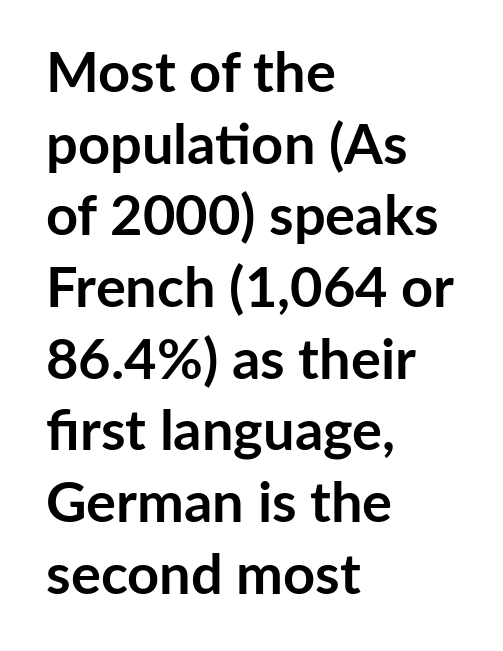
The image shows 56 px semibold sans-serif type, upright; set left-aligned, normal line spacing (1.28x), normal letter spacing, not underlined; low stroke contrast and a medium x-height.
